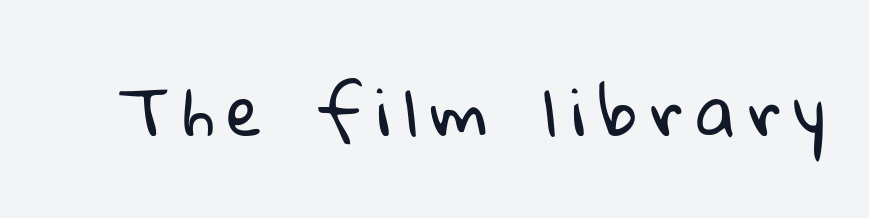
The image shows 65 px regular-weight sans-serif type; set unusually wide letter spacing (+0.2 em), not underlined; low stroke contrast and a medium x-height.
